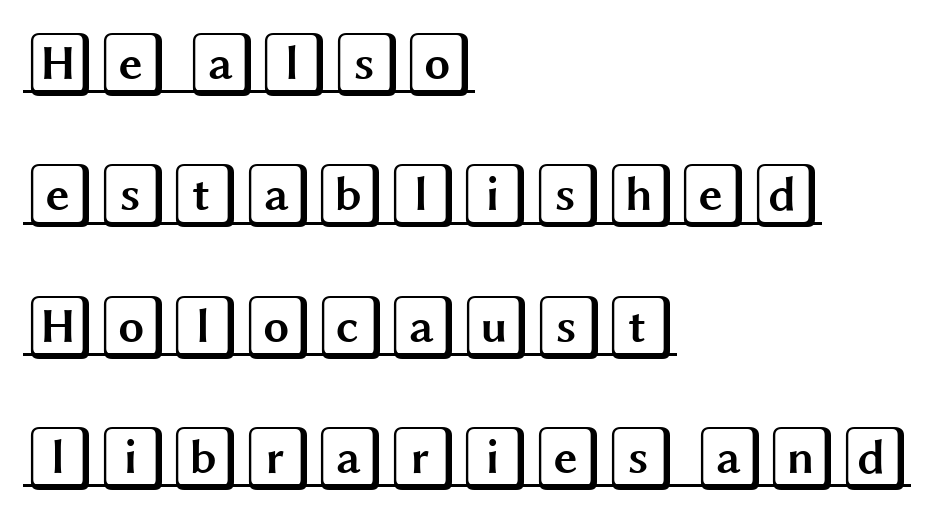
Q: Is the text italic (slanted)? A: No, it is upright.
Q: Is the text underlined? A: Yes.
Q: How is the paragraph aligned? A: Left-aligned.
Q: Is the spacing between letters normal or unusually wide? A: Normal.
Q: Is the spacing between lines tight, normal or loose? A: Loose.
Q: Width (condensed, normal, or wide)? A: Wide.
Q: x-height? A: Large.
